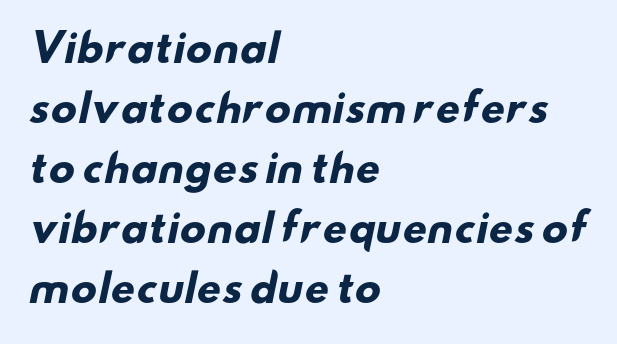
The image shows 38 px heavy, wide sans-serif type; set left-aligned, normal line spacing (1.58x), normal letter spacing, not underlined; low stroke contrast and a small x-height.
